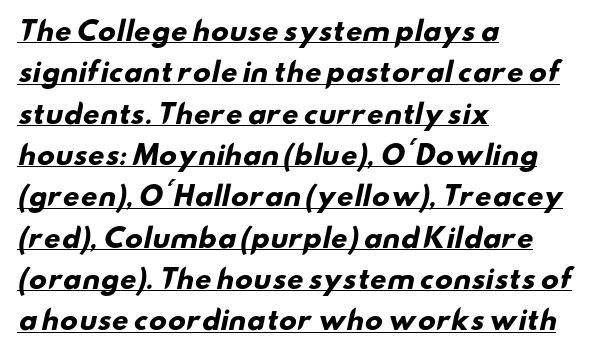
Successive baselines arrive at the customary interval. The passage shown is emphatically bold. A baseline rule has been typeset under these characters. Observe the ordinary spacing: letters are neighbours, not strangers. Notice how the passage keeps a crisp vertical edge on the left only.
